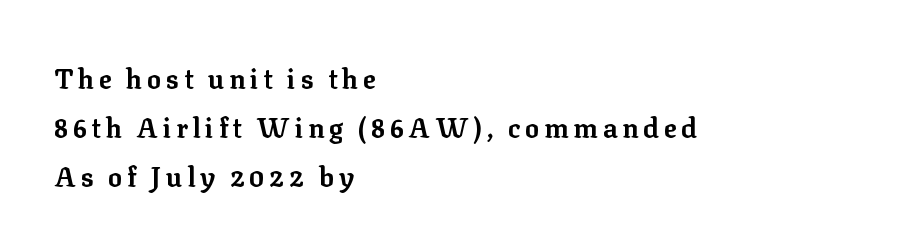
Quick note: not italic, upright. The area under the type is left untouched. Teacher's note: observe the even left margin — that is flush-left alignment. The passage shown is emphatically bold.
